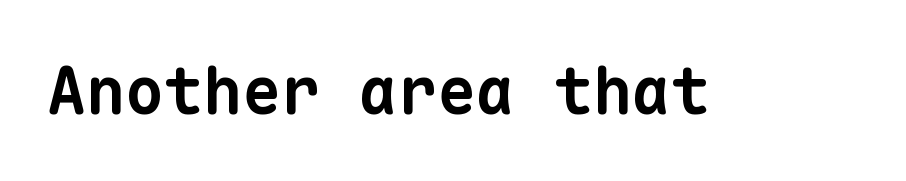
{"serif": "no", "bold": "yes", "weight": "bold", "width": "normal", "stroke_contrast": "low", "x_height": "medium", "monospaced": "yes", "underline": "no", "letter_spacing": "normal", "letter_spacing_em": 0.0, "glyph_px": 65}
